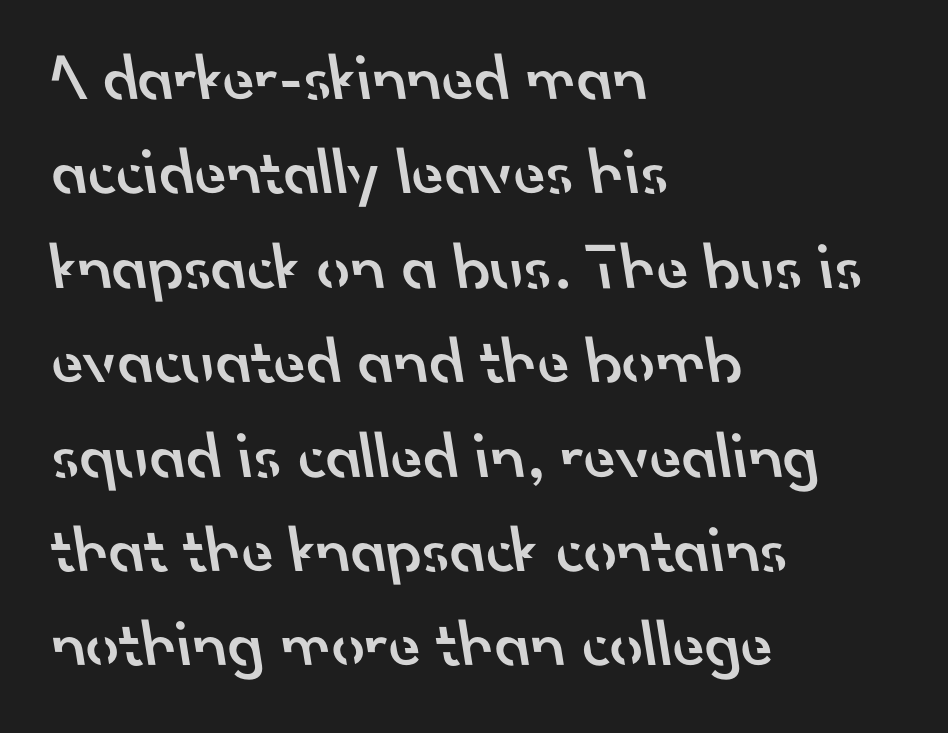
The image shows 66 px semibold sans-serif type; set left-aligned, normal line spacing (1.43x), normal letter spacing, not underlined; low stroke contrast and a small x-height.
